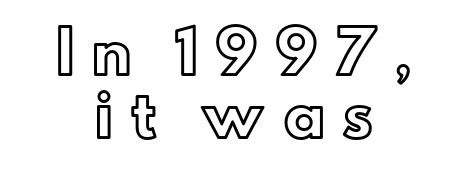
Q: Is the text italic (slanted)? A: No, it is upright.
Q: Is the text underlined? A: No.
Q: How is the paragraph aligned? A: Centered.
Q: Is the spacing between letters normal or unusually wide? A: Unusually wide.
Q: Is the spacing between lines tight, normal or loose? A: Tight.
Q: Width (condensed, normal, or wide)? A: Normal.
Q: x-height? A: Small.
Q: Monospaced? A: No.
